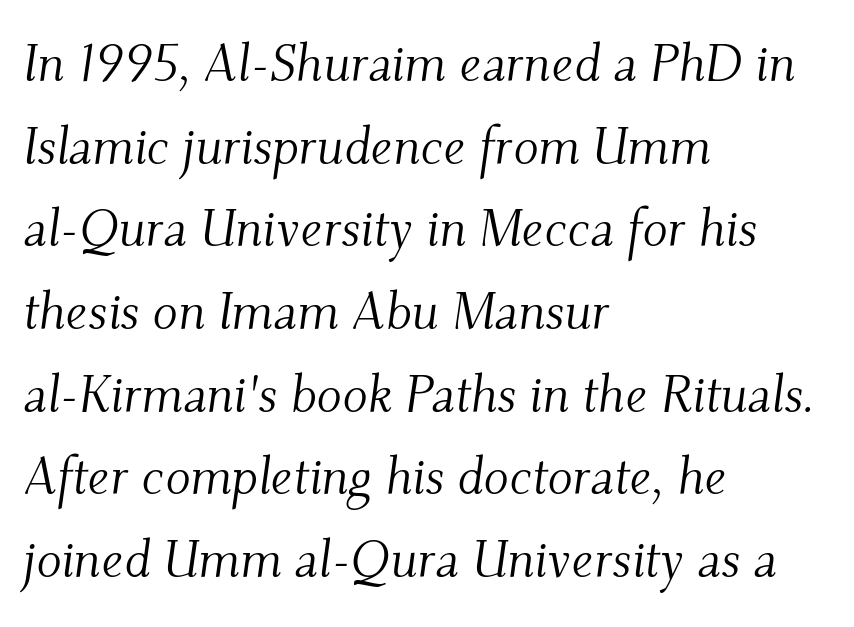
The rendering anchors every line to the left-hand side. This is oblique type, the kind used for emphasis or titles. The line texture is even and compact thanks to regular tracking. Successive baselines arrive at the customary interval. These lines are composed in type with serifs.
